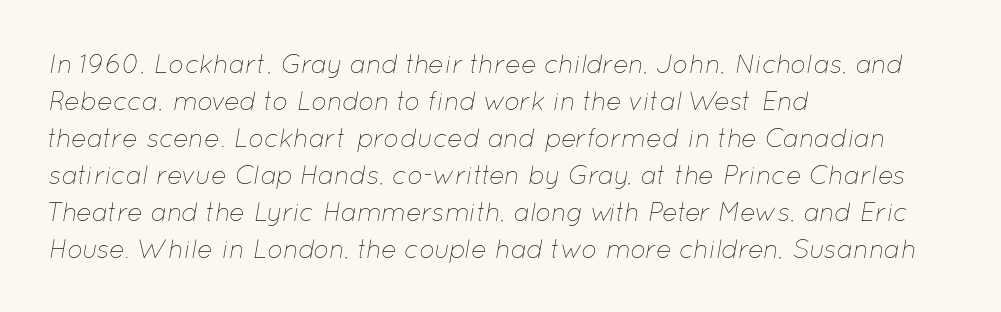
The image shows 26 px text type, italic (leaning right); set left-aligned, normal line spacing (1.42x), normal letter spacing, not underlined.
